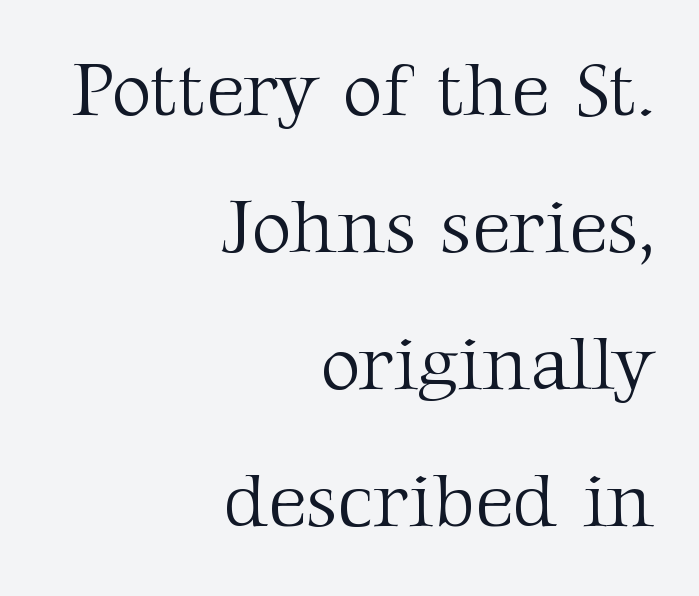
A typesetter would call this proportional, since set widths differ per character. Type without underlining. Typographically, this falls in the serif category. Letter spacing: default. The letters stand straight up with perfectly vertical stems. A light-to-regular cut is what we see here.
